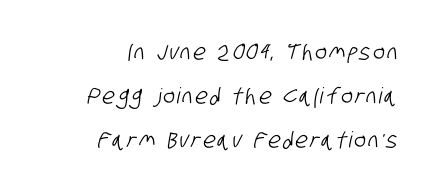
The image shows 22 px text type; set right-aligned, loose line spacing (2.0x), not underlined.
